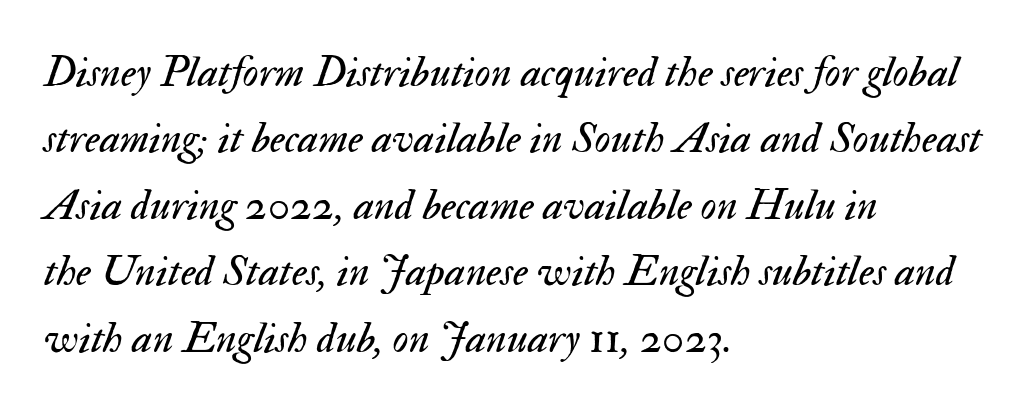
The rows are spaced the way most documents space them. No heavy texture on the line: the type isn't bold. Glance below the letters and you will spot only blank space. Words appear dense and cohesive because spacing is normal.
